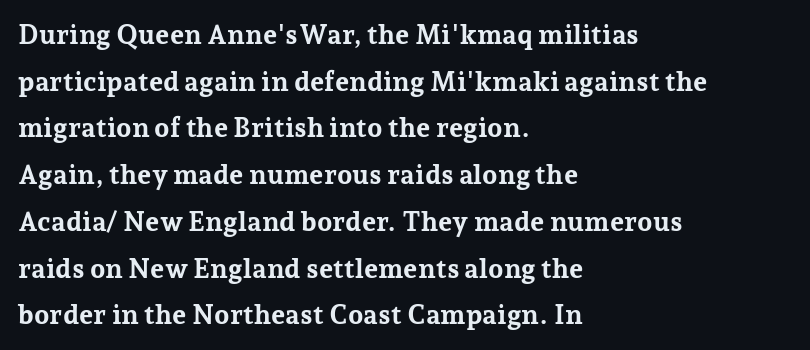
Q: Is the text bold? A: Yes.
Q: Is the text italic (slanted)? A: No, it is upright.
Q: Is the text underlined? A: No.
Q: How is the paragraph aligned? A: Left-aligned.
Q: Is the spacing between letters normal or unusually wide? A: Normal.
